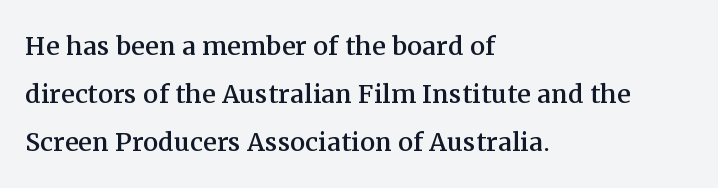
The image shows 34 px serif type, upright; set left-aligned, normal line spacing (1.41x), normal letter spacing, not underlined; medium stroke contrast and a medium x-height.
